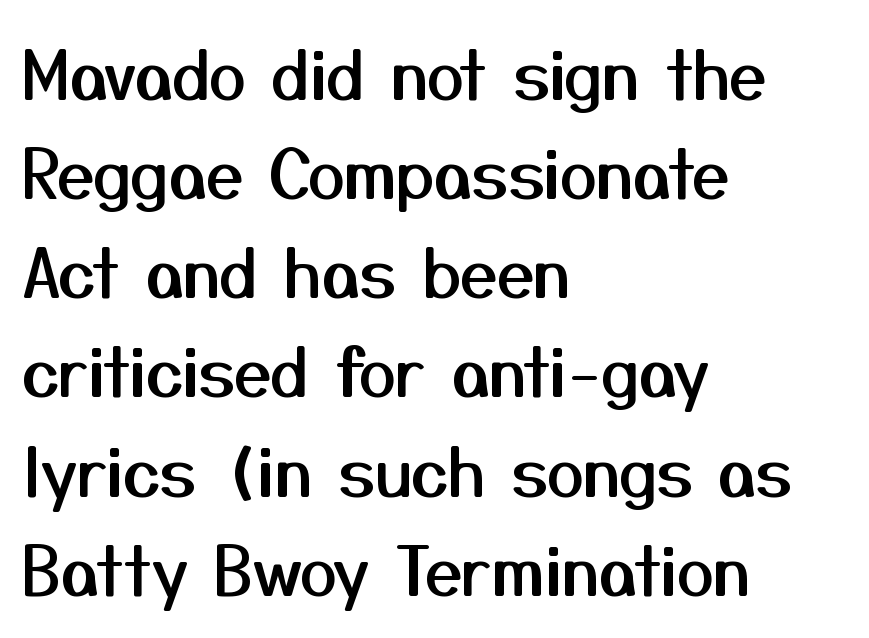
Q: Is the text italic (slanted)? A: No, it is upright.
Q: Is the typeface a serif or a sans-serif typeface? A: Sans-serif.
Q: Is the text underlined? A: No.
Q: How is the paragraph aligned? A: Left-aligned.
Q: Is the spacing between letters normal or unusually wide? A: Normal.
Q: Is the spacing between lines tight, normal or loose? A: Normal.
Q: Width (condensed, normal, or wide)? A: Normal.
Q: Stroke contrast? A: Medium.
Q: x-height? A: Medium.
Q: Monospaced? A: No.
